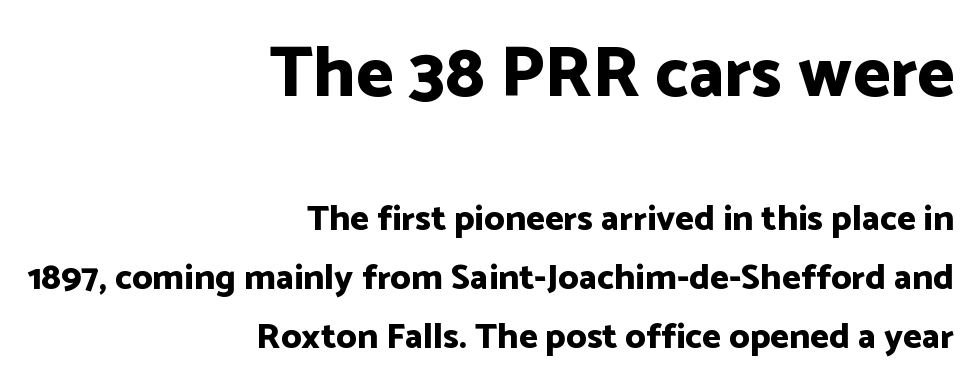
The image shows 71 px bold sans-serif type, upright; set right-aligned, normal line spacing (1.64x), normal letter spacing, not underlined; the first (top) block is 1.97x larger; low stroke contrast and a medium x-height.
